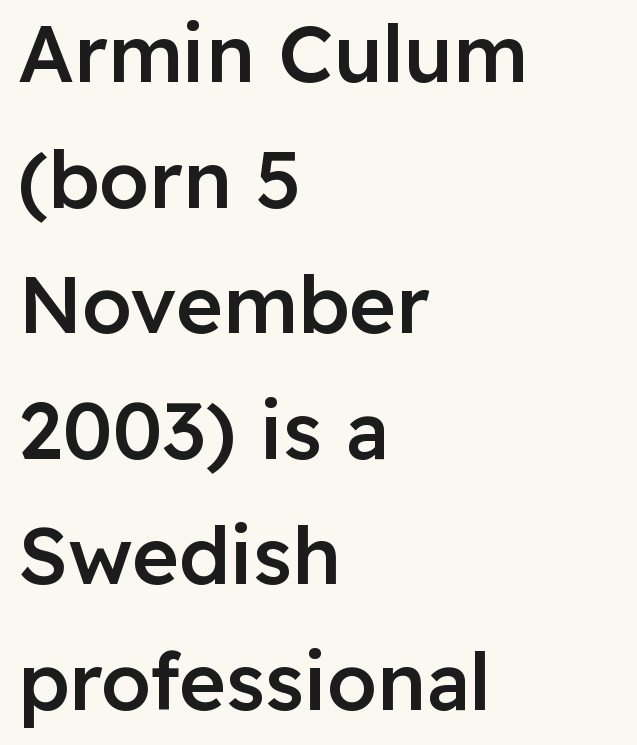
The image shows 80 px semibold sans-serif type, upright; set left-aligned, normal line spacing (1.57x), normal letter spacing, not underlined; low stroke contrast and a medium x-height.
